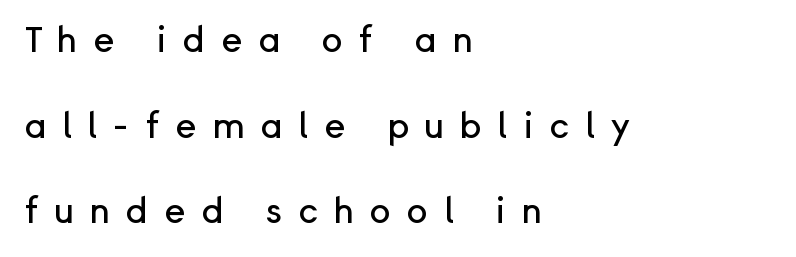
{"serif": "no", "italic": "no", "width": "normal", "stroke_contrast": "low", "x_height": "medium", "monospaced": "no", "underline": "no", "align": "left", "line_spacing": "loose", "line_spacing_ratio": 2.45, "letter_spacing": "wide", "letter_spacing_em": 0.45, "glyph_px": 35}
